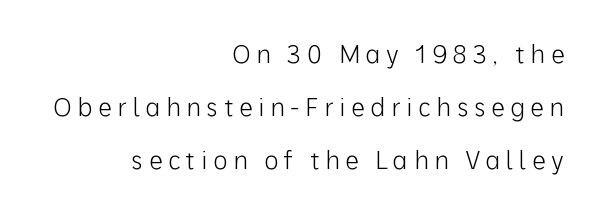
The image shows 24 px text type, upright; set right-aligned, loose line spacing (2.2x), unusually wide letter spacing (+0.24 em), not underlined.
